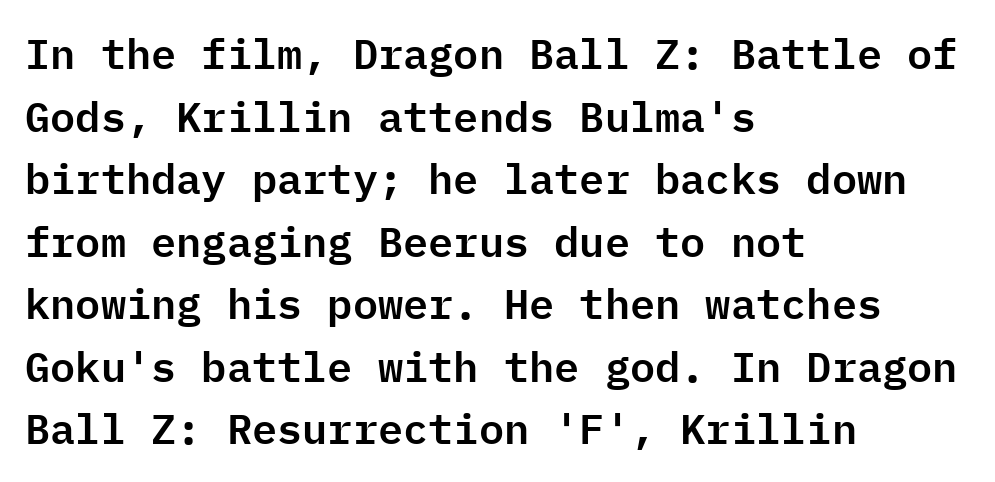
Q: Is the text italic (slanted)? A: No, it is upright.
Q: Is the typeface a serif or a sans-serif typeface? A: Sans-serif.
Q: Is the text underlined? A: No.
Q: How is the paragraph aligned? A: Left-aligned.
Q: Is the spacing between letters normal or unusually wide? A: Normal.
Q: Is the spacing between lines tight, normal or loose? A: Normal.
Q: Width (condensed, normal, or wide)? A: Normal.
Q: Stroke contrast? A: Low.
Q: x-height? A: Medium.
Q: Monospaced? A: Yes.
